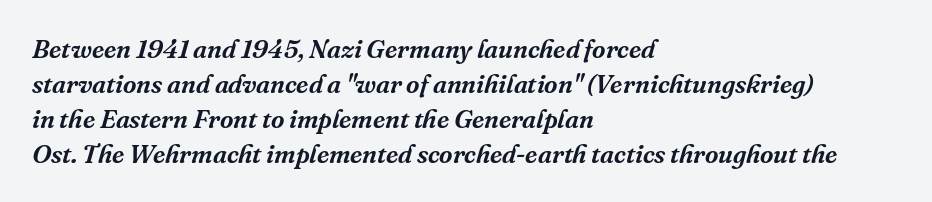
The image shows 26 px text type, italic (leaning right); set left-aligned, normal line spacing (1.34x), normal letter spacing, not underlined.
